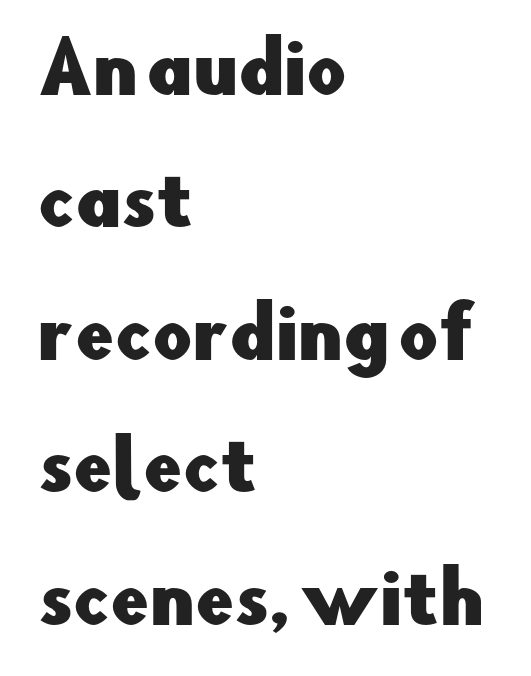
{"serif": "no", "italic": "no", "width": "normal", "stroke_contrast": "low", "x_height": "small", "monospaced": "no", "underline": "no", "align": "left", "line_spacing": "loose", "line_spacing_ratio": 1.92, "letter_spacing": "normal", "letter_spacing_em": 0.0, "glyph_px": 69}
